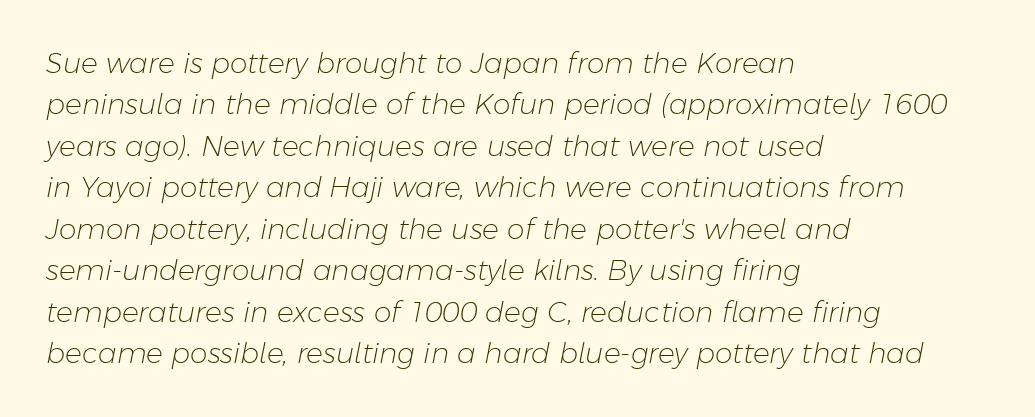
Q: Is the text bold? A: No.
Q: Is the text italic (slanted)? A: Yes, it leans right by about 11 degrees.
Q: Is the text underlined? A: No.
Q: How is the paragraph aligned? A: Left-aligned.
Q: Is the spacing between letters normal or unusually wide? A: Normal.
Q: Is the spacing between lines tight, normal or loose? A: Normal.
Q: Width (condensed, normal, or wide)? A: Normal.
Q: Stroke contrast? A: Low.
Q: x-height? A: Medium.
Q: Monospaced? A: No.
